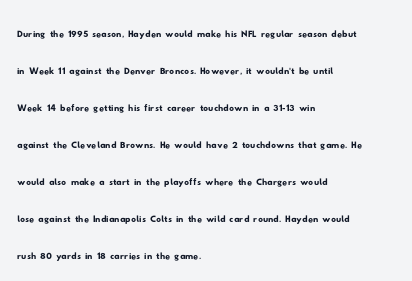
The image shows 24 px text type; set left-aligned, normal line spacing (1.54x), normal letter spacing, not underlined.
